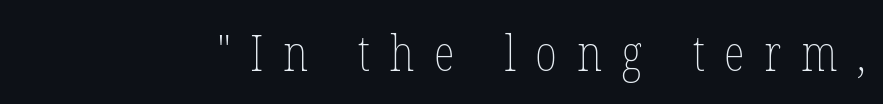
{"italic": "no", "bold": "no", "weight": "thin", "width": "condensed", "stroke_contrast": "low", "x_height": "medium", "monospaced": "no", "underline": "no", "letter_spacing": "wide", "letter_spacing_em": 0.4, "glyph_px": 49}
